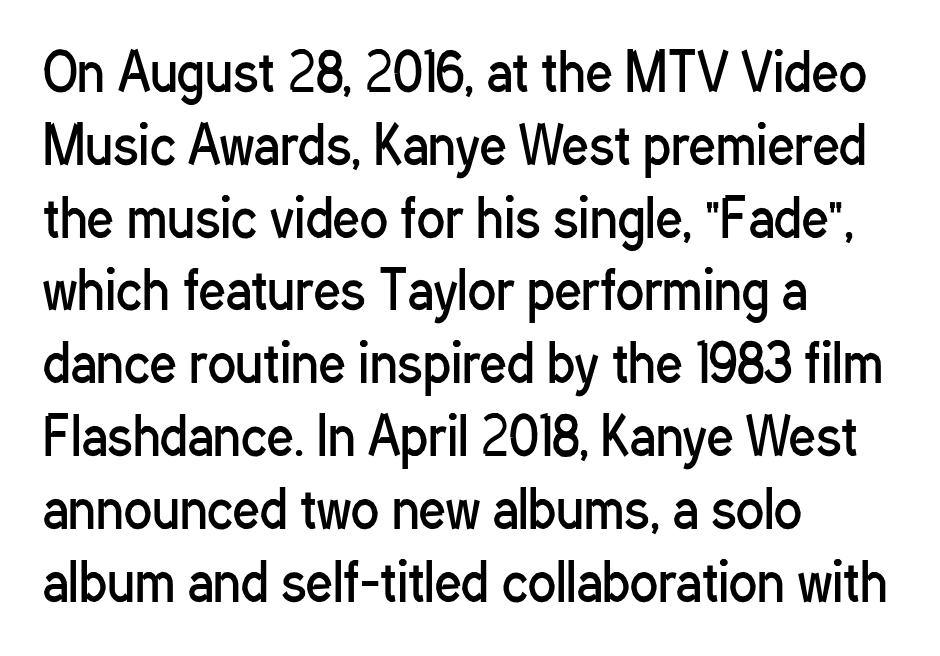
{"serif": "no", "italic": "no", "bold": "no", "weight": "regular", "width": "condensed", "stroke_contrast": "low", "x_height": "medium", "monospaced": "no", "underline": "no", "align": "left", "line_spacing": "normal", "line_spacing_ratio": 1.4, "letter_spacing": "normal", "letter_spacing_em": 0.0, "glyph_px": 52}
